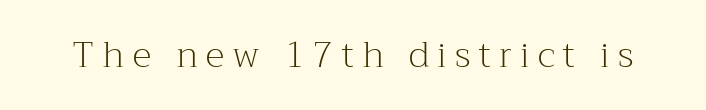
{"serif": "yes", "italic": "no", "bold": "no", "weight": "light", "width": "normal", "stroke_contrast": "medium", "x_height": "medium", "monospaced": "no", "underline": "no", "letter_spacing": "wide", "letter_spacing_em": 0.22, "glyph_px": 36}
